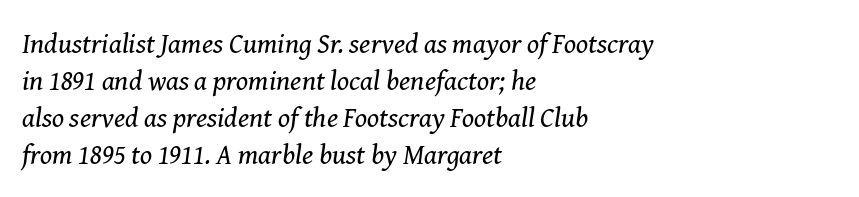
The image shows 28 px regular-weight serif type, italic (leaning right); set left-aligned, normal line spacing (1.32x), normal letter spacing, not underlined; medium stroke contrast and a medium x-height.
